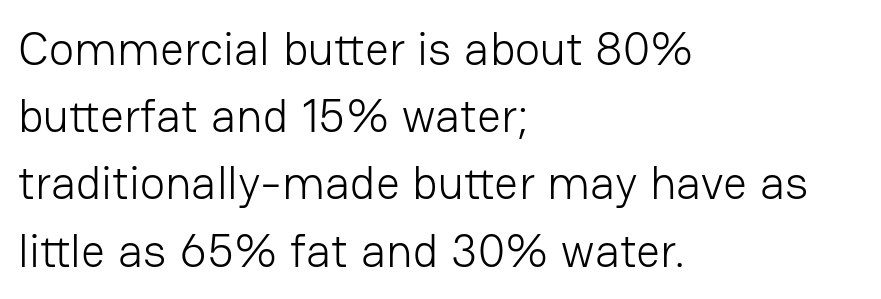
The image shows 47 px light sans-serif type, upright; set left-aligned, normal line spacing (1.43x), normal letter spacing, not underlined; low stroke contrast and a medium x-height.
